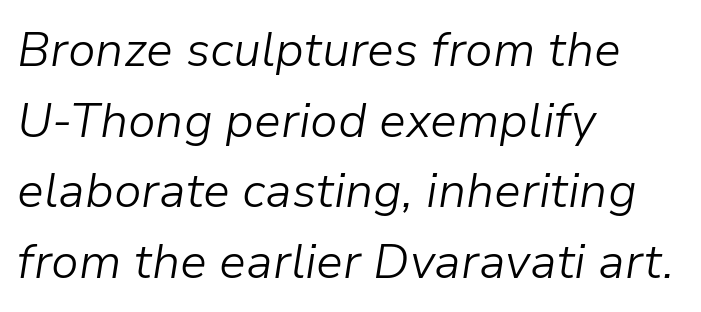
Q: Is the text bold? A: No.
Q: Is the text italic (slanted)? A: Yes, it leans right by about 9 degrees.
Q: Is the text underlined? A: No.
Q: How is the paragraph aligned? A: Left-aligned.
Q: Is the spacing between letters normal or unusually wide? A: Normal.
Q: Is the spacing between lines tight, normal or loose? A: Normal.
Q: Width (condensed, normal, or wide)? A: Normal.
Q: Stroke contrast? A: Low.
Q: x-height? A: Medium.
Q: Monospaced? A: No.
